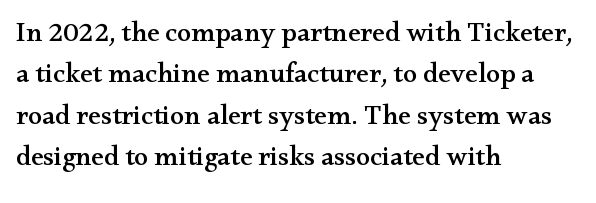
The image shows 28 px wide serif type, upright; set left-aligned, normal line spacing (1.48x), normal letter spacing, not underlined; medium stroke contrast and a small x-height.
